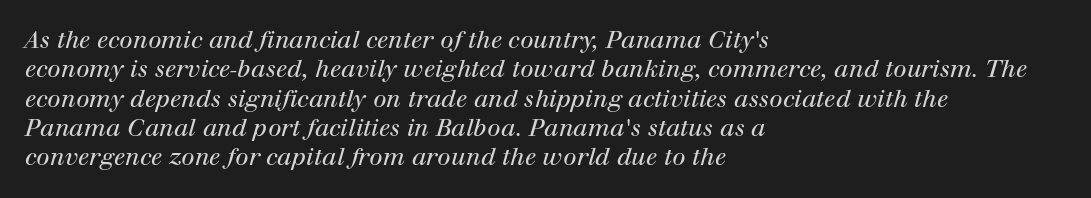
The letters sit at their default tracking, neither squeezed nor spread. The typesetter chose a ragged-right arrangement here. Does the lettering tilt? It does — this is italic. Any mark beneath the type? The region is blank.
